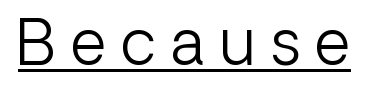
The image shows 62 px light sans-serif type, upright; set unusually wide letter spacing (+0.25 em), underlined; low stroke contrast and a medium x-height.
